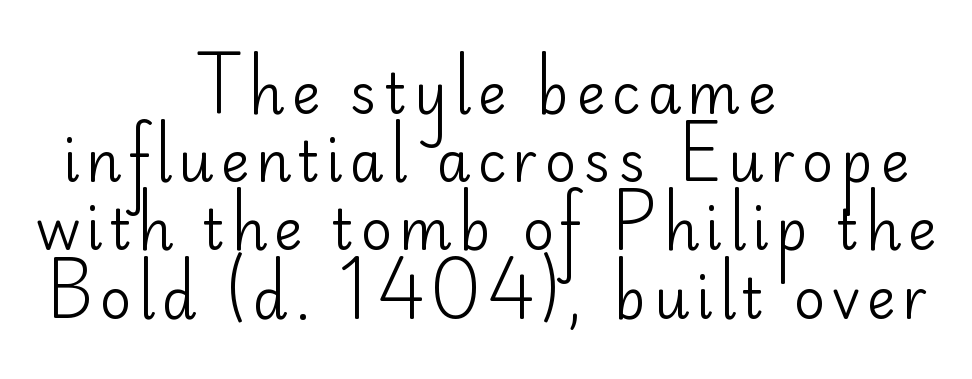
Q: Is the text bold? A: No.
Q: Is the text italic (slanted)? A: No, it is upright.
Q: Is the typeface a serif or a sans-serif typeface? A: Sans-serif.
Q: Is the text underlined? A: No.
Q: How is the paragraph aligned? A: Centered.
Q: Width (condensed, normal, or wide)? A: Normal.
Q: Stroke contrast? A: Low.
Q: x-height? A: Small.
Q: Monospaced? A: No.
